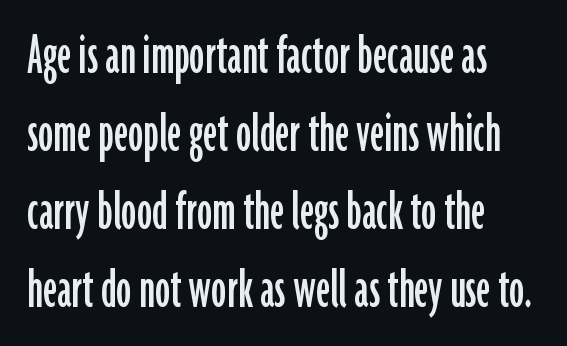
Q: Is the text italic (slanted)? A: No, it is upright.
Q: Is the typeface a serif or a sans-serif typeface? A: Sans-serif.
Q: Is the text underlined? A: No.
Q: How is the paragraph aligned? A: Left-aligned.
Q: Is the spacing between letters normal or unusually wide? A: Normal.
Q: Is the spacing between lines tight, normal or loose? A: Normal.
Q: Width (condensed, normal, or wide)? A: Condensed.
Q: Stroke contrast? A: Low.
Q: x-height? A: Medium.
Q: Monospaced? A: No.
